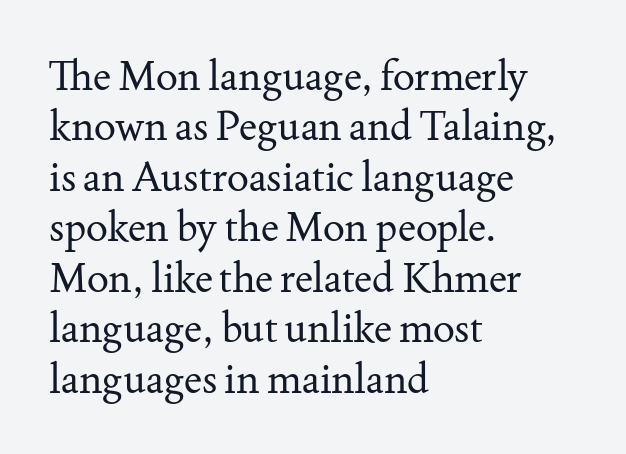
The image shows 41 px regular-weight serif type, upright; set left-aligned, line spacing 1.23x, normal letter spacing, not underlined; medium stroke contrast and a small x-height.
